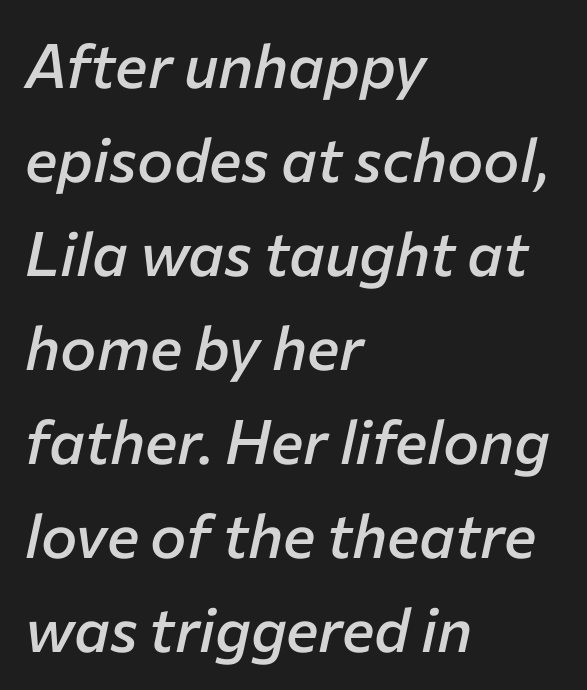
Q: Is the text bold? A: Semi-bold.
Q: Is the text italic (slanted)? A: Yes, it leans right by about 12 degrees.
Q: Is the text underlined? A: No.
Q: How is the paragraph aligned? A: Left-aligned.
Q: Is the spacing between letters normal or unusually wide? A: Normal.
Q: Is the spacing between lines tight, normal or loose? A: Normal.
Q: Width (condensed, normal, or wide)? A: Normal.
Q: Stroke contrast? A: Low.
Q: x-height? A: Medium.
Q: Monospaced? A: No.
